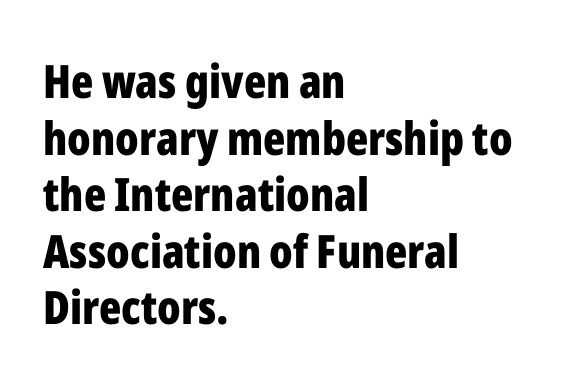
Q: Is the text bold? A: Yes.
Q: Is the text italic (slanted)? A: No, it is upright.
Q: Is the typeface a serif or a sans-serif typeface? A: Sans-serif.
Q: Is the text underlined? A: No.
Q: How is the paragraph aligned? A: Left-aligned.
Q: Is the spacing between letters normal or unusually wide? A: Normal.
Q: Width (condensed, normal, or wide)? A: Condensed.
Q: Stroke contrast? A: Low.
Q: x-height? A: Medium.
Q: Monospaced? A: No.
